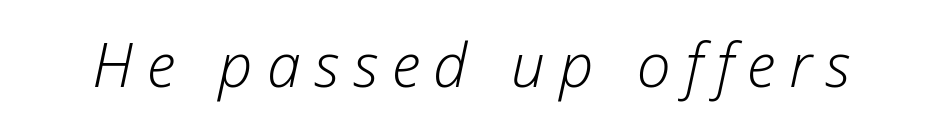
{"italic": "yes", "lean": "right", "slant_degrees": 12, "bold": "no", "weight": "light", "width": "normal", "stroke_contrast": "low", "x_height": "medium", "monospaced": "no", "underline": "no", "letter_spacing": "wide", "letter_spacing_em": 0.23, "glyph_px": 61}
